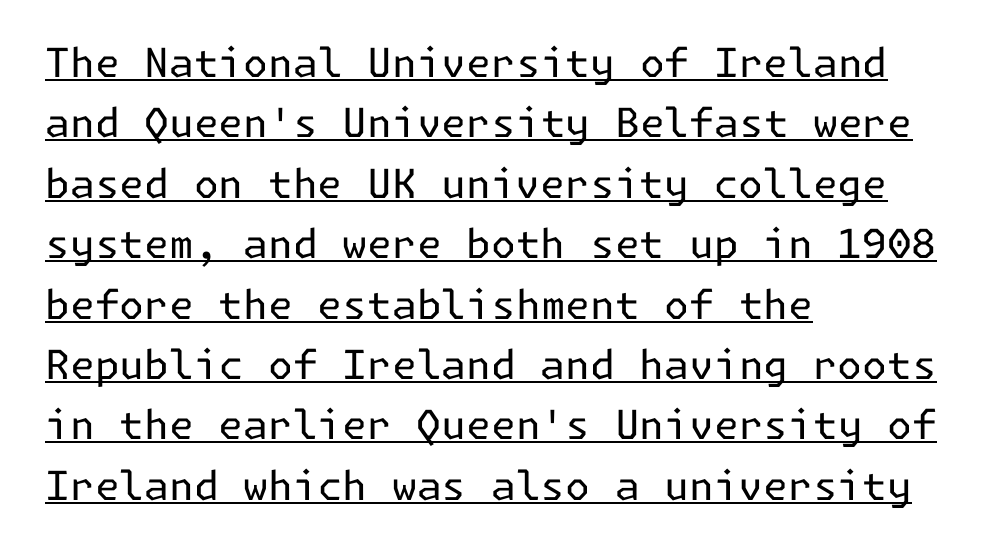
Is there any slant? The stems are plumb. Beneath each row of characters lies a ruled line. The letterforms sit shoulder to shoulder at normal distance. In CSS terms this would be text-align: left.
